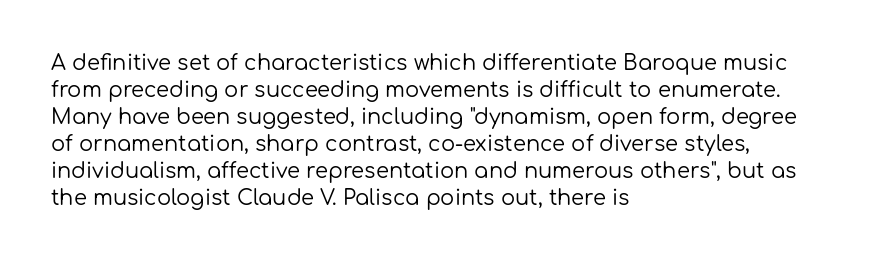
The passage shown is not underscored anywhere. Summary of vertical rhythm: regular, with standard interline spacing. The rag falls on the right side of this text block. Notice how the stems are strictly vertical — no italics here. Vertical stems look standard width or narrower in stroke.
